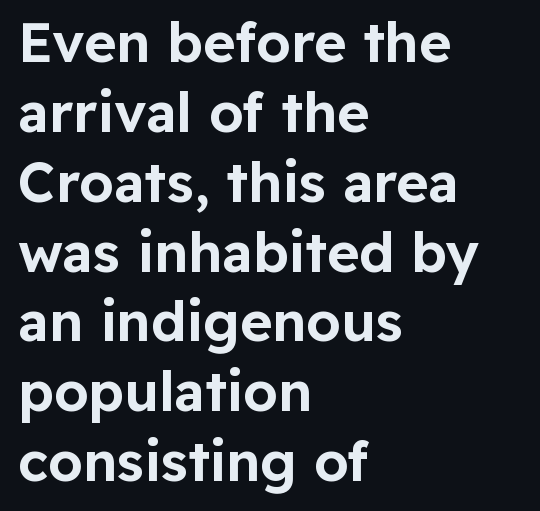
Q: Is the text italic (slanted)? A: No, it is upright.
Q: Is the typeface a serif or a sans-serif typeface? A: Sans-serif.
Q: Is the text underlined? A: No.
Q: How is the paragraph aligned? A: Left-aligned.
Q: Is the spacing between letters normal or unusually wide? A: Normal.
Q: Is the spacing between lines tight, normal or loose? A: Normal.
Q: Width (condensed, normal, or wide)? A: Normal.
Q: Stroke contrast? A: Low.
Q: x-height? A: Medium.
Q: Monospaced? A: No.
